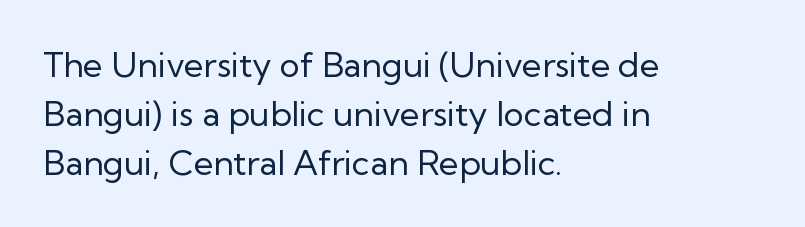
Q: Is the text bold? A: No.
Q: Is the text italic (slanted)? A: No, it is upright.
Q: Is the typeface a serif or a sans-serif typeface? A: Sans-serif.
Q: Is the text underlined? A: No.
Q: How is the paragraph aligned? A: Left-aligned.
Q: Is the spacing between letters normal or unusually wide? A: Normal.
Q: Is the spacing between lines tight, normal or loose? A: Normal.
Q: Width (condensed, normal, or wide)? A: Normal.
Q: Stroke contrast? A: Low.
Q: x-height? A: Medium.
Q: Monospaced? A: No.
